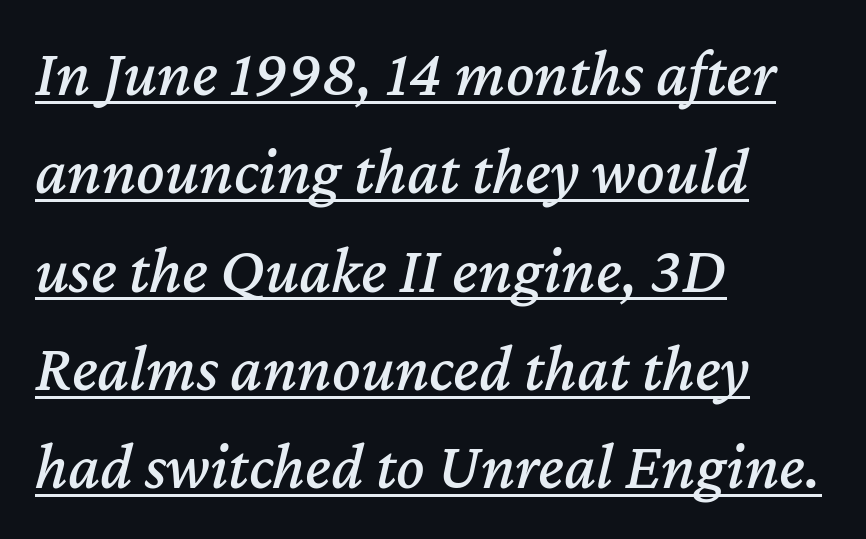
{"italic": "yes", "lean": "right", "slant_degrees": 12, "width": "normal", "stroke_contrast": "medium", "x_height": "medium", "monospaced": "no", "underline": "yes", "align": "left", "line_spacing": "normal", "line_spacing_ratio": 1.49, "letter_spacing": "normal", "letter_spacing_em": 0.0, "glyph_px": 66}
